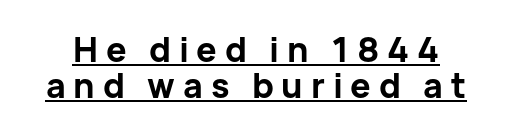
{"serif": "no", "italic": "no", "bold": "yes", "weight": "bold", "width": "normal", "stroke_contrast": "low", "x_height": "medium", "monospaced": "no", "underline": "yes", "line_spacing": "tight", "line_spacing_ratio": 1.06, "letter_spacing": "wide", "letter_spacing_em": 0.23, "glyph_px": 34}
